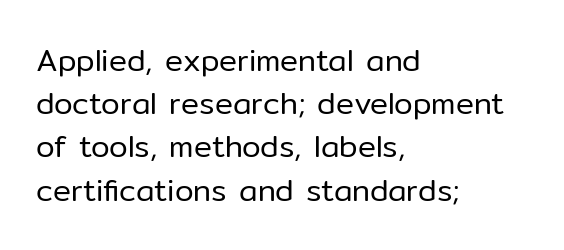
Q: Is the text bold? A: No.
Q: Is the text italic (slanted)? A: No, it is upright.
Q: Is the typeface a serif or a sans-serif typeface? A: Sans-serif.
Q: Is the text underlined? A: No.
Q: How is the paragraph aligned? A: Left-aligned.
Q: Is the spacing between letters normal or unusually wide? A: Normal.
Q: Is the spacing between lines tight, normal or loose? A: Normal.
Q: Width (condensed, normal, or wide)? A: Normal.
Q: Stroke contrast? A: Low.
Q: x-height? A: Medium.
Q: Monospaced? A: No.
